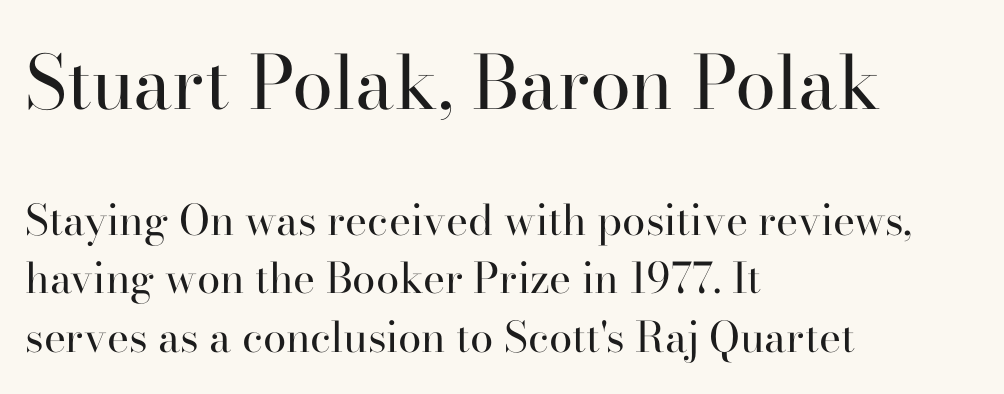
The image shows 74 px regular-weight serif type, upright; set left-aligned, normal line spacing (1.39x), normal letter spacing, not underlined; the first (top) block is 1.76x larger; high stroke contrast and a small x-height.
